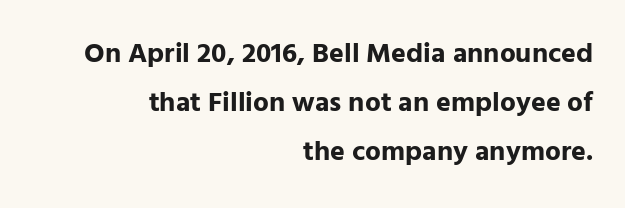
{"serif": "no", "italic": "no", "bold": "yes", "weight": "bold", "width": "normal", "stroke_contrast": "low", "x_height": "medium", "monospaced": "no", "underline": "no", "align": "right", "line_spacing_ratio": 1.75, "letter_spacing": "normal", "letter_spacing_em": 0.0, "glyph_px": 28}
